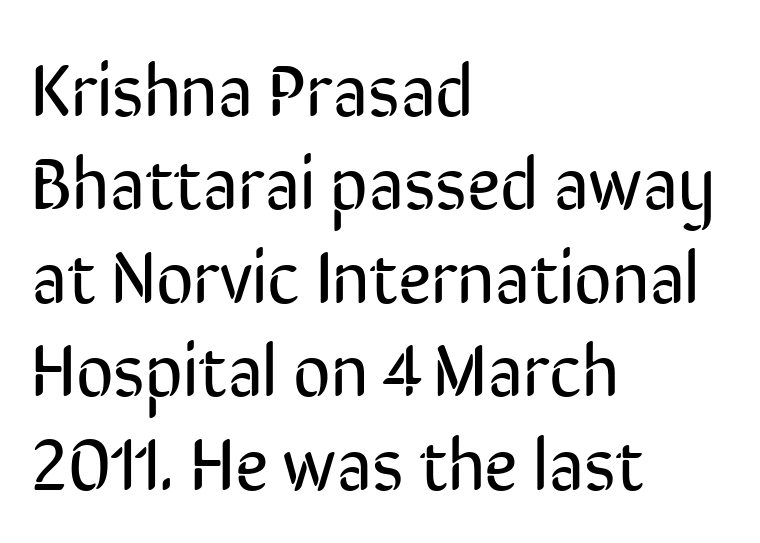
The image shows 73 px regular-weight, condensed sans-serif type, upright; set left-aligned, normal line spacing (1.28x), normal letter spacing, not underlined; low stroke contrast and a medium x-height.
